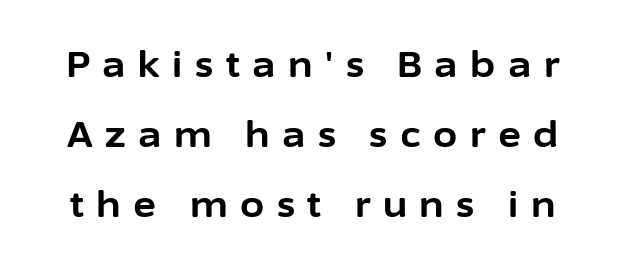
Q: Is the text bold? A: Yes.
Q: Is the text italic (slanted)? A: No, it is upright.
Q: Is the typeface a serif or a sans-serif typeface? A: Sans-serif.
Q: Is the text underlined? A: No.
Q: Is the spacing between letters normal or unusually wide? A: Unusually wide.
Q: Is the spacing between lines tight, normal or loose? A: Loose.
Q: Width (condensed, normal, or wide)? A: Normal.
Q: Stroke contrast? A: Low.
Q: x-height? A: Medium.
Q: Monospaced? A: No.
